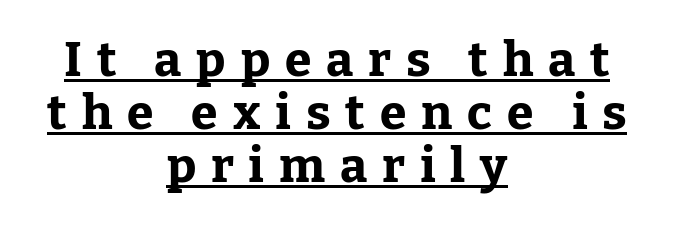
Q: Is the text bold? A: Yes.
Q: Is the text italic (slanted)? A: No, it is upright.
Q: Is the typeface a serif or a sans-serif typeface? A: Serif.
Q: Is the text underlined? A: Yes.
Q: How is the paragraph aligned? A: Centered.
Q: Is the spacing between letters normal or unusually wide? A: Unusually wide.
Q: Is the spacing between lines tight, normal or loose? A: Tight.
Q: Width (condensed, normal, or wide)? A: Normal.
Q: Stroke contrast? A: Low.
Q: x-height? A: Medium.
Q: Monospaced? A: No.
